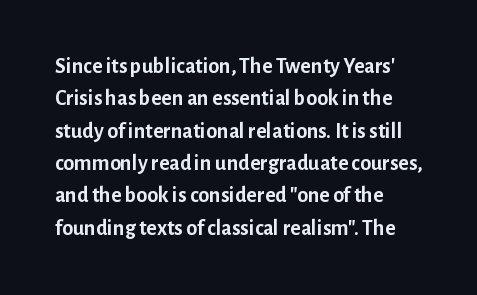
This block has exactly the height ordinary leading produces. A roman cut, with each character standing at attention. Typesetter's note: full bold, strokes at maximum text heaviness. The rendering anchors every line to the left-hand side.
